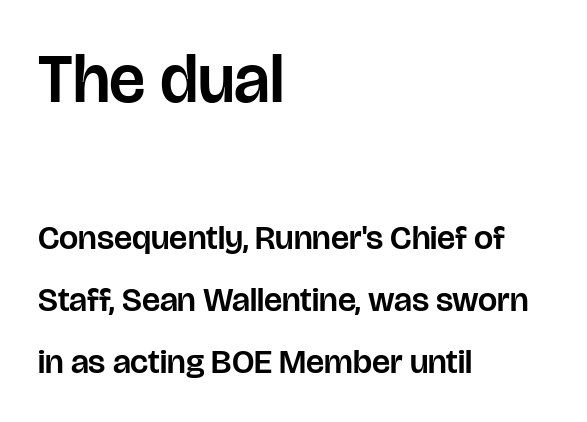
{"serif": "no", "italic": "no", "width": "normal", "stroke_contrast": "low", "x_height": "large", "monospaced": "no", "underline": "no", "align": "left", "line_spacing_ratio": 1.83, "letter_spacing": "normal", "letter_spacing_em": 0.0, "larger_block": "first", "size_ratio": 2.0, "glyph_px": 68}
